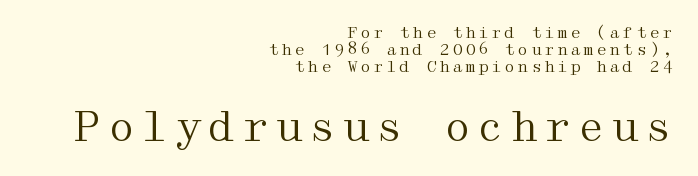
The image shows 41 px regular-weight, wide serif type, upright; set right-aligned, tight line spacing (1.05x), not underlined; the second (bottom) block is 2.56x larger; medium stroke contrast and a medium x-height.
